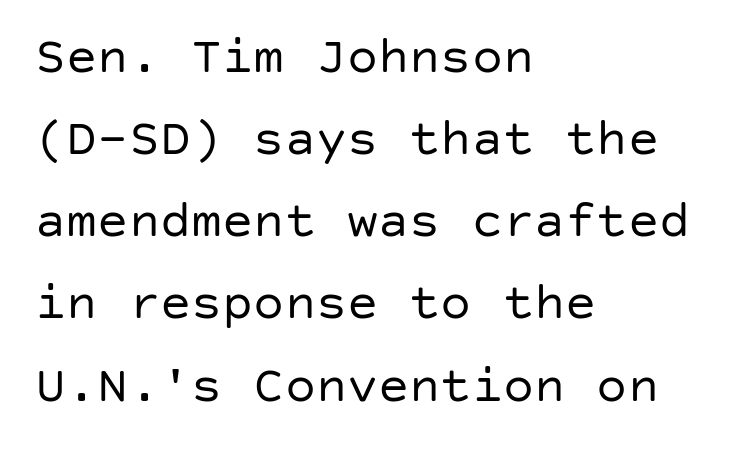
The image shows 52 px regular-weight sans-serif type, upright; set left-aligned, normal line spacing (1.58x), normal letter spacing, not underlined; low stroke contrast and a large x-height.
